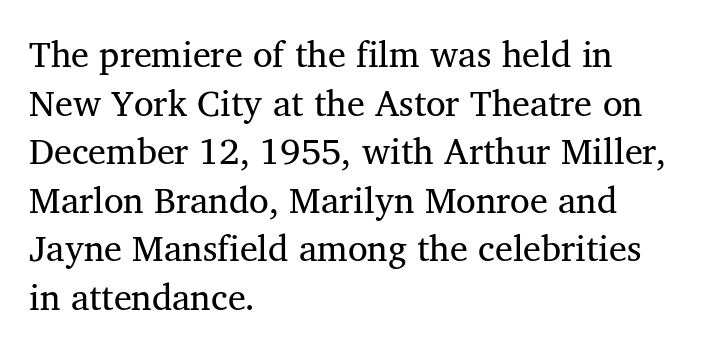
These lines are rendered in a variable-pitch font. Ink coverage per letter is moderate at most. The gap between lines stays unmarked. Honestly, the letter spacing is just normal — you wouldn't notice it.
